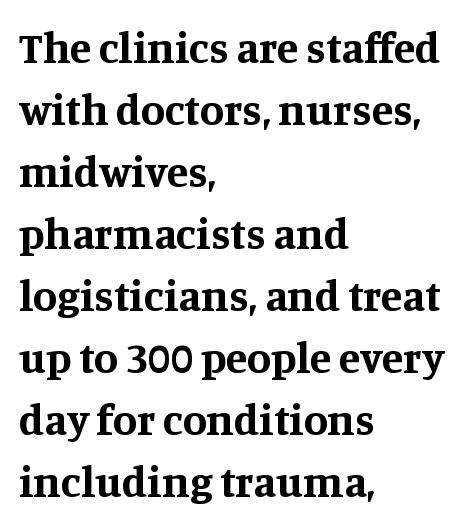
Q: Is the text bold? A: Yes.
Q: Is the text italic (slanted)? A: No, it is upright.
Q: Is the typeface a serif or a sans-serif typeface? A: Serif.
Q: Is the text underlined? A: No.
Q: How is the paragraph aligned? A: Left-aligned.
Q: Is the spacing between letters normal or unusually wide? A: Normal.
Q: Is the spacing between lines tight, normal or loose? A: Normal.
Q: Width (condensed, normal, or wide)? A: Normal.
Q: Stroke contrast? A: Medium.
Q: x-height? A: Large.
Q: Monospaced? A: No.
